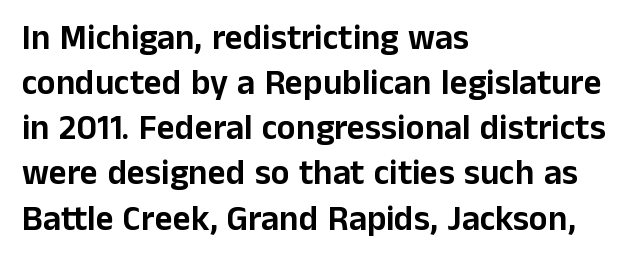
Q: Is the text italic (slanted)? A: No, it is upright.
Q: Is the typeface a serif or a sans-serif typeface? A: Sans-serif.
Q: Is the text underlined? A: No.
Q: How is the paragraph aligned? A: Left-aligned.
Q: Is the spacing between letters normal or unusually wide? A: Normal.
Q: Is the spacing between lines tight, normal or loose? A: Normal.
Q: Width (condensed, normal, or wide)? A: Normal.
Q: Stroke contrast? A: Low.
Q: x-height? A: Medium.
Q: Monospaced? A: No.
